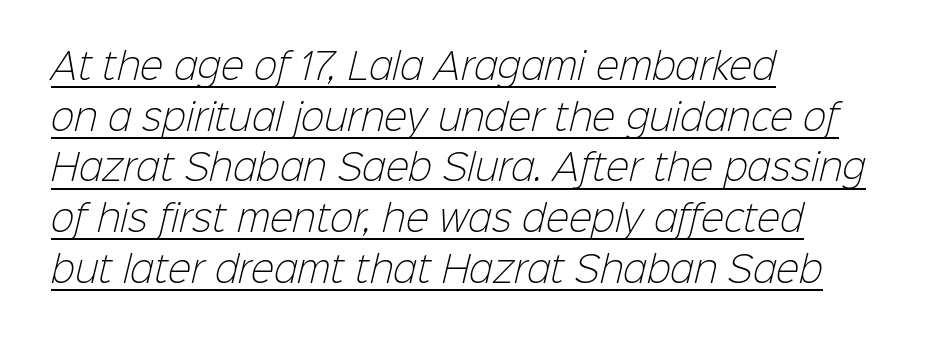
{"serif": "no", "bold": "no", "weight": "light", "width": "normal", "stroke_contrast": "low", "x_height": "medium", "monospaced": "no", "underline": "yes", "align": "left", "line_spacing": "normal", "line_spacing_ratio": 1.45, "letter_spacing": "normal", "letter_spacing_em": 0.0, "glyph_px": 35}
